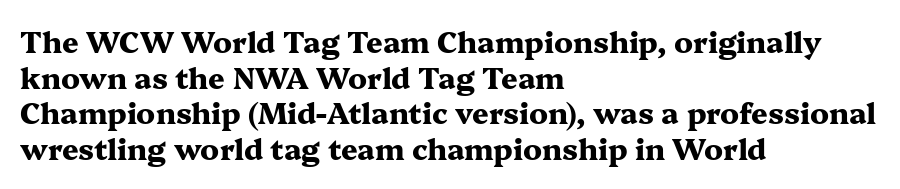
Q: Is the text bold? A: Yes.
Q: Is the text italic (slanted)? A: No, it is upright.
Q: Is the typeface a serif or a sans-serif typeface? A: Serif.
Q: Is the text underlined? A: No.
Q: How is the paragraph aligned? A: Left-aligned.
Q: Is the spacing between letters normal or unusually wide? A: Normal.
Q: Width (condensed, normal, or wide)? A: Wide.
Q: Stroke contrast? A: Medium.
Q: x-height? A: Medium.
Q: Monospaced? A: No.
